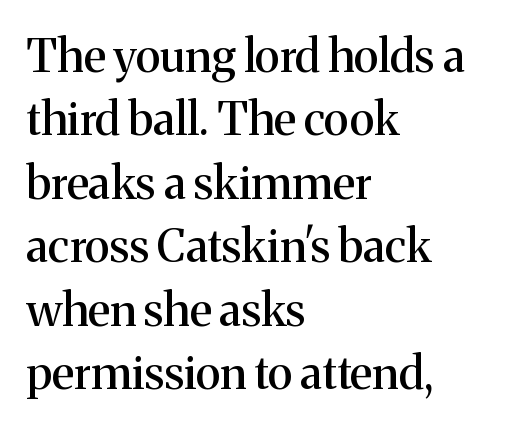
The image shows 46 px serif type, upright; set left-aligned, normal line spacing (1.38x), normal letter spacing, not underlined; medium stroke contrast and a medium x-height.
